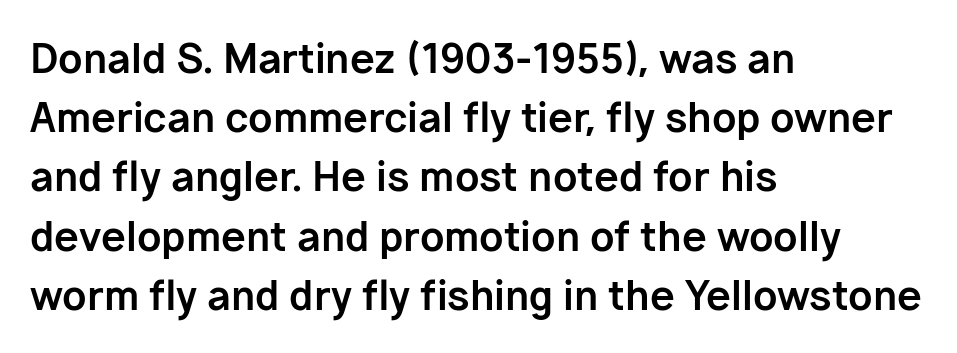
The image shows 40 px bold sans-serif type, upright; set left-aligned, normal line spacing (1.48x), normal letter spacing, not underlined; low stroke contrast and a medium x-height.
